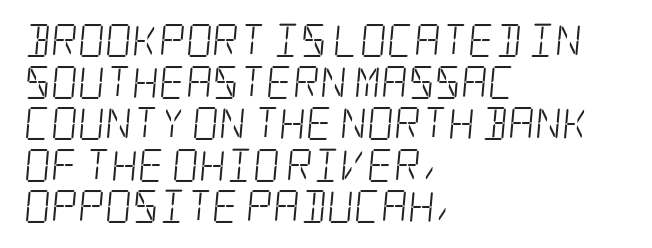
The type is set solid horizontally, with unmodified tracking. One-word summary of the alignment: left. Serif or sans? Serif — the stroke terminals have little feet. Is this a heavy cut? Hardly; it is regular or lighter.
